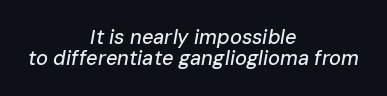
Q: Is the text italic (slanted)? A: Yes, it leans right by about 10 degrees.
Q: Is the text underlined? A: No.
Q: How is the paragraph aligned? A: Centered.
Q: Is the spacing between letters normal or unusually wide? A: Normal.
Q: Is the spacing between lines tight, normal or loose? A: Tight.
